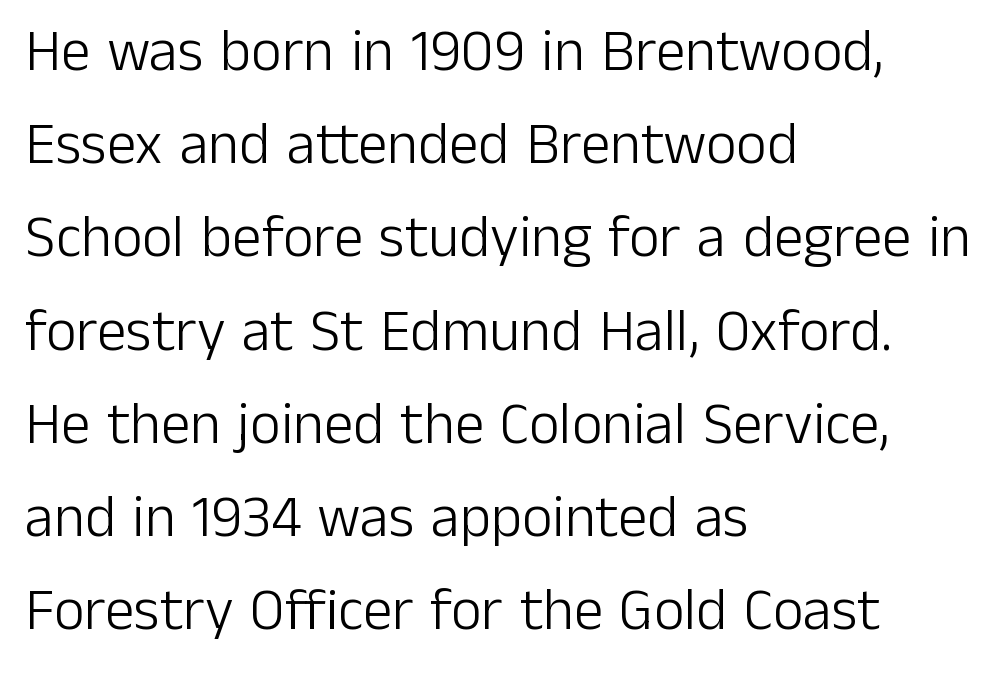
Looks like regular typesetting: each glyph gets only the width it needs. Every stem runs plumb, perpendicular to the baseline. The glyphs are unaccompanied by any horizontal stroke below them. The weight would be labelled regular, book, light, or lighter still.
